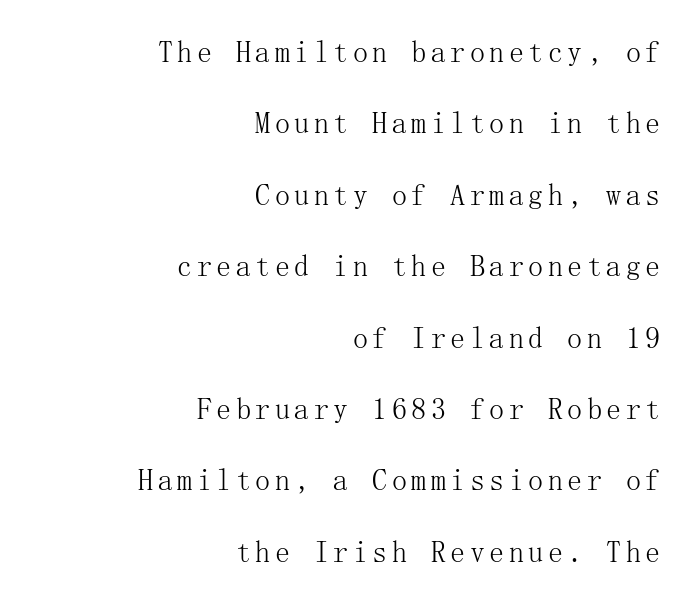
Check where the strokes stop: tiny serifs finish them off. The strokes are not fattened; the text isn't bold. This is roman type, the default non-slanted kind. Summary of vertical rhythm: relaxed, with wide interline spacing. This sample is right-justified, so line beginnings fall wherever the words allow. A bare baseline throughout the passage.
